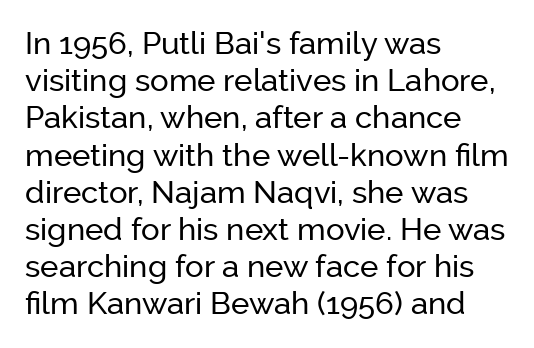
{"serif": "no", "italic": "no", "width": "normal", "stroke_contrast": "low", "x_height": "medium", "monospaced": "no", "underline": "no", "align": "left", "line_spacing_ratio": 1.2, "letter_spacing": "normal", "letter_spacing_em": 0.0, "glyph_px": 31}
